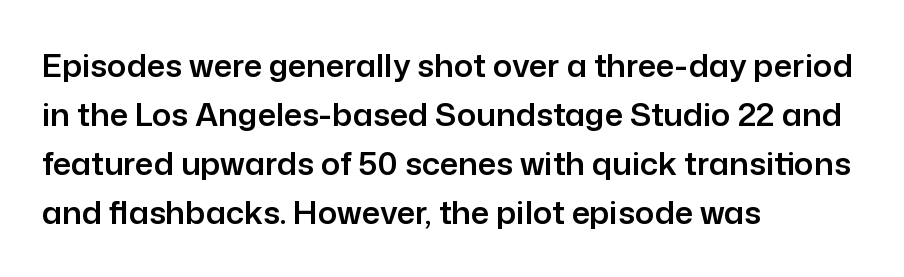
Short note: letters normally spaced. The letters advance in unequal steps, a hallmark of proportional type. Notice how the passage keeps a crisp vertical edge on the left only. These lines sit exactly where default settings would place them. Honestly, there is no underline to notice here at all.
